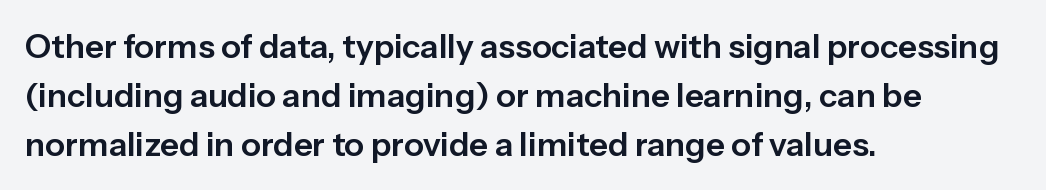
The face used here is rendered with its standard letterfit. The paragraph shown leans on its left margin. Is there any slant? The stems are plumb. Examine the stroke ends and you'll find no serifs. Here the designer chose a conventional face with non-uniform glyph widths. Leading: standard.
